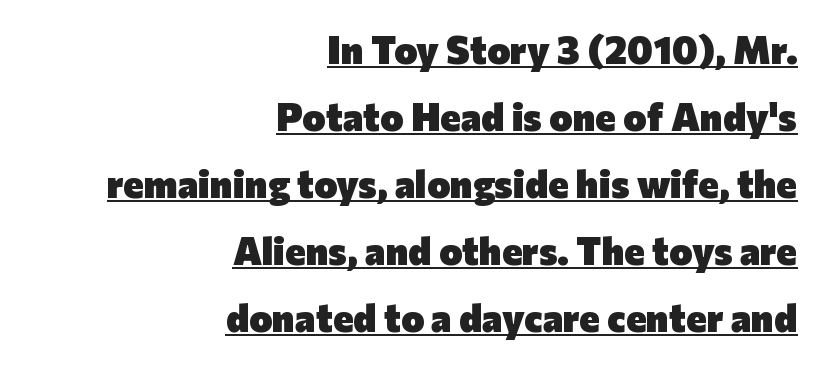
The image shows 39 px heavy sans-serif type, upright; set right-aligned, line spacing 1.72x, normal letter spacing, underlined; low stroke contrast and a medium x-height.
